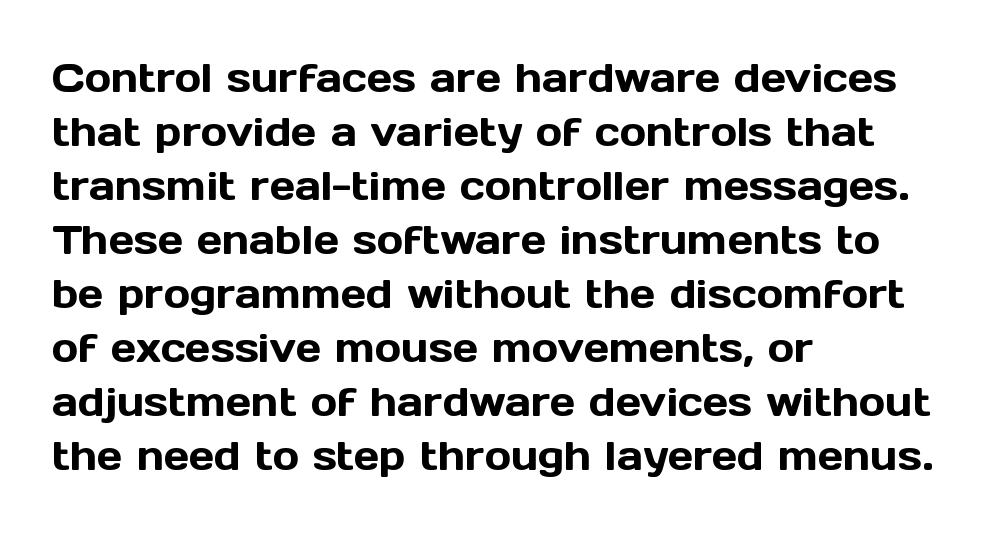
The image shows 40 px sans-serif type, upright; set left-aligned, normal line spacing (1.35x), normal letter spacing, not underlined; a medium x-height.
